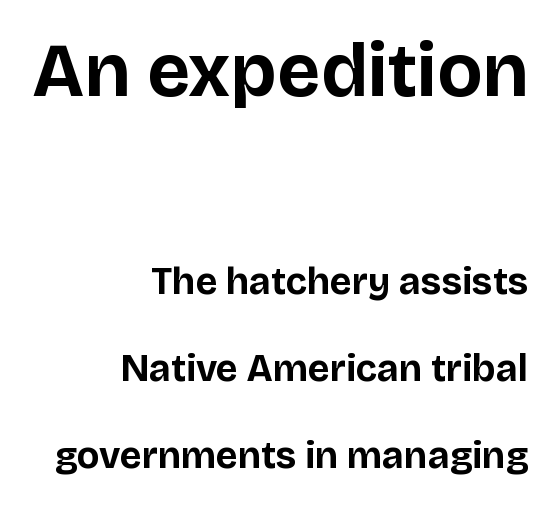
Q: Is the text bold? A: Yes.
Q: Is the text italic (slanted)? A: No, it is upright.
Q: Is the typeface a serif or a sans-serif typeface? A: Sans-serif.
Q: Is the text underlined? A: No.
Q: How is the paragraph aligned? A: Right-aligned.
Q: Is the spacing between letters normal or unusually wide? A: Normal.
Q: Is the spacing between lines tight, normal or loose? A: Loose.
Q: Which block of text is set in a larger size, the first (top) or the second (bottom)? A: The first (top) one.
Q: Width (condensed, normal, or wide)? A: Normal.
Q: Stroke contrast? A: Low.
Q: x-height? A: Large.
Q: Monospaced? A: No.
